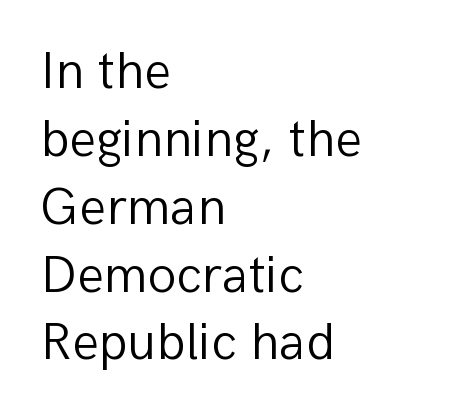
Q: Is the text bold? A: No.
Q: Is the text italic (slanted)? A: No, it is upright.
Q: Is the typeface a serif or a sans-serif typeface? A: Sans-serif.
Q: Is the text underlined? A: No.
Q: How is the paragraph aligned? A: Left-aligned.
Q: Is the spacing between letters normal or unusually wide? A: Normal.
Q: Is the spacing between lines tight, normal or loose? A: Normal.
Q: Width (condensed, normal, or wide)? A: Normal.
Q: Stroke contrast? A: Low.
Q: x-height? A: Medium.
Q: Monospaced? A: No.
